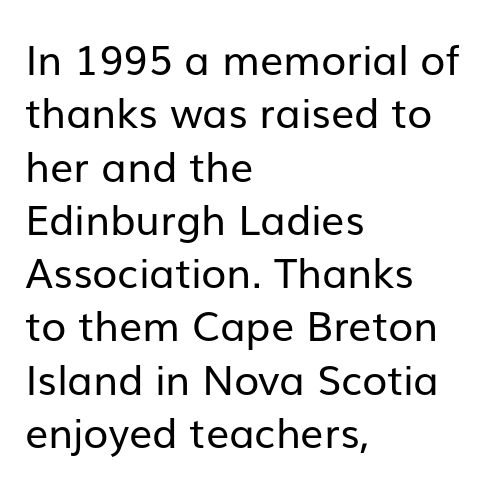
Q: Is the text bold? A: No.
Q: Is the text italic (slanted)? A: No, it is upright.
Q: Is the typeface a serif or a sans-serif typeface? A: Sans-serif.
Q: Is the text underlined? A: No.
Q: How is the paragraph aligned? A: Left-aligned.
Q: Is the spacing between letters normal or unusually wide? A: Normal.
Q: Is the spacing between lines tight, normal or loose? A: Normal.
Q: Width (condensed, normal, or wide)? A: Normal.
Q: Stroke contrast? A: Low.
Q: x-height? A: Medium.
Q: Monospaced? A: No.
